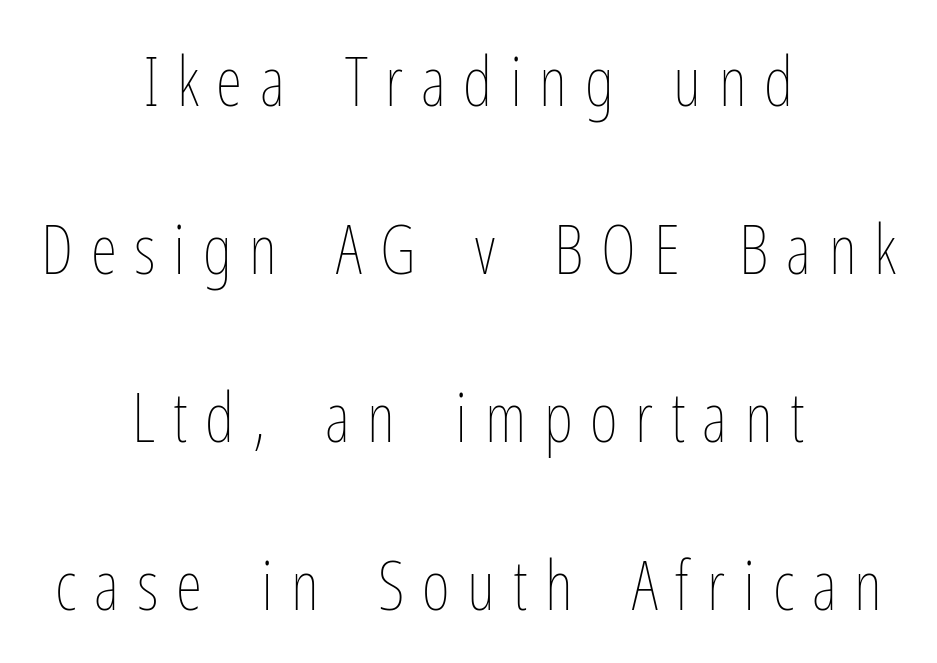
{"italic": "no", "bold": "no", "weight": "thin", "width": "condensed", "stroke_contrast": "low", "x_height": "medium", "monospaced": "no", "underline": "no", "align": "center", "line_spacing": "loose", "line_spacing_ratio": 2.47, "letter_spacing": "wide", "letter_spacing_em": 0.26, "glyph_px": 68}
